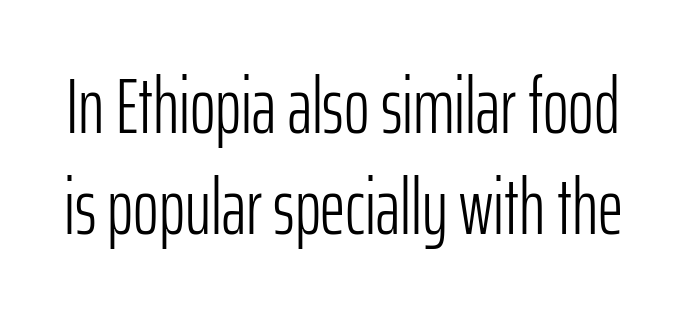
{"serif": "no", "italic": "no", "bold": "no", "weight": "light", "width": "condensed", "stroke_contrast": "low", "x_height": "medium", "monospaced": "no", "underline": "no", "line_spacing": "normal", "line_spacing_ratio": 1.29, "letter_spacing": "normal", "letter_spacing_em": 0.0, "glyph_px": 78}
